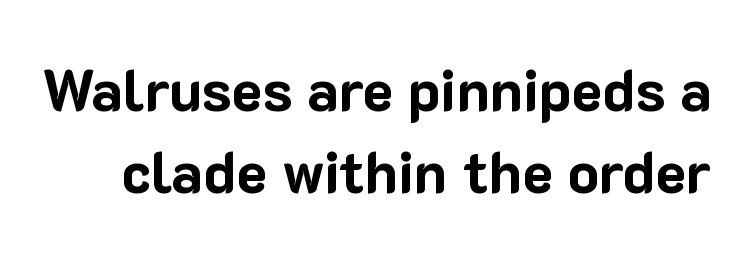
Emphasis by weight is at full strength: bold. Think of a printed novel: that variable character pitch is what you see here. These lines keep a tight, regular rhythm from letter to letter. Leading matches the norm, producing a regular column. The lettering holds an erect, upright posture throughout.
